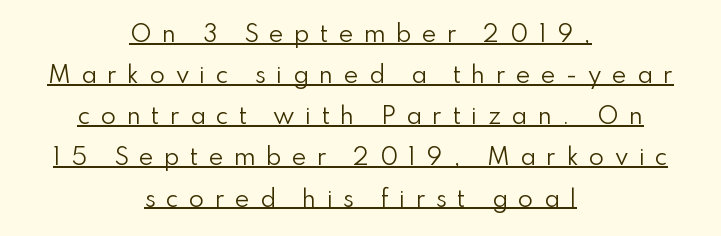
{"italic": "no", "bold": "no", "underline": "yes", "align": "center", "line_spacing_ratio": 1.87, "letter_spacing": "wide", "letter_spacing_em": 0.47, "glyph_px": 22}
